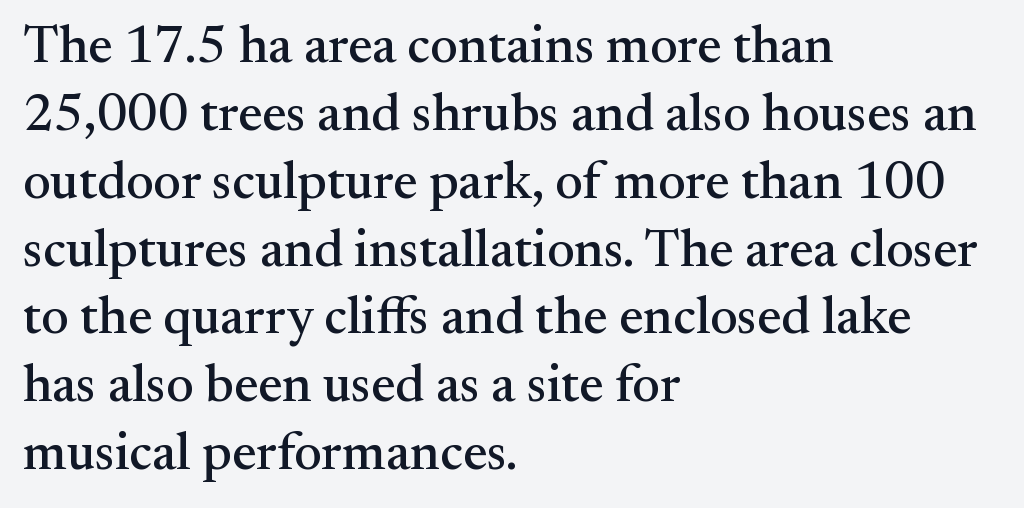
Q: Is the text italic (slanted)? A: No, it is upright.
Q: Is the typeface a serif or a sans-serif typeface? A: Serif.
Q: Is the text underlined? A: No.
Q: How is the paragraph aligned? A: Left-aligned.
Q: Is the spacing between letters normal or unusually wide? A: Normal.
Q: Is the spacing between lines tight, normal or loose? A: Normal.
Q: Width (condensed, normal, or wide)? A: Normal.
Q: Stroke contrast? A: Medium.
Q: x-height? A: Small.
Q: Monospaced? A: No.
